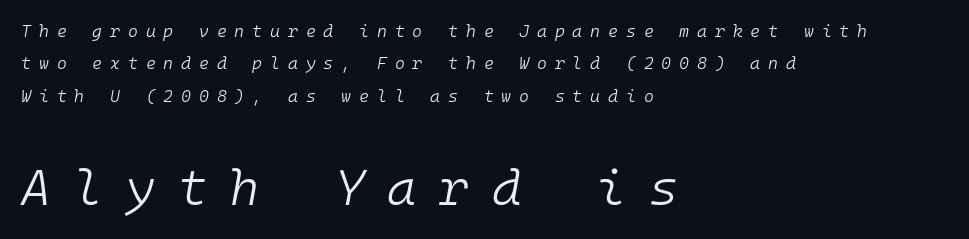
{"italic": "yes", "lean": "right", "slant_degrees": 10, "bold": "no", "weight": "light", "width": "normal", "stroke_contrast": "low", "x_height": "medium", "monospaced": "yes", "underline": "no", "align": "left", "line_spacing": "loose", "line_spacing_ratio": 1.91, "letter_spacing": "wide", "letter_spacing_em": 0.46, "larger_block": "second", "size_ratio": 2.94, "glyph_px": 50}
